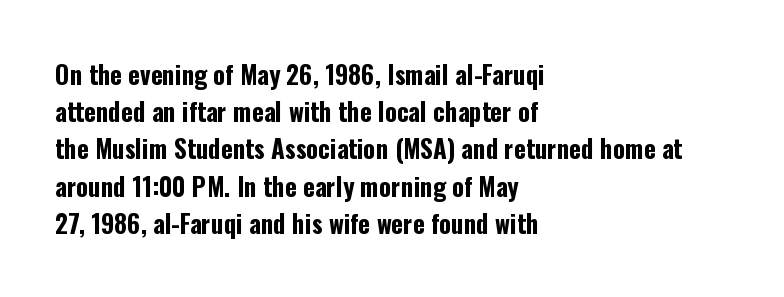
The image shows 25 px bold type, upright; set left-aligned, normal line spacing (1.49x), normal letter spacing, not underlined.
